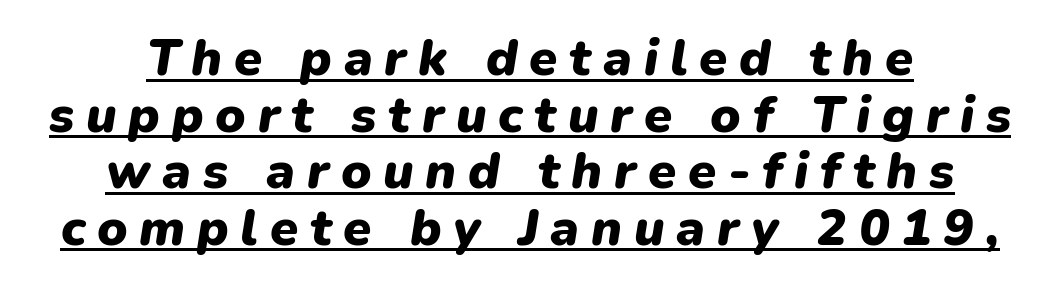
The image shows 51 px heavy type, italic (leaning right); set centered, tight line spacing (1.11x), unusually wide letter spacing (+0.23 em), underlined; low stroke contrast and a medium x-height.
